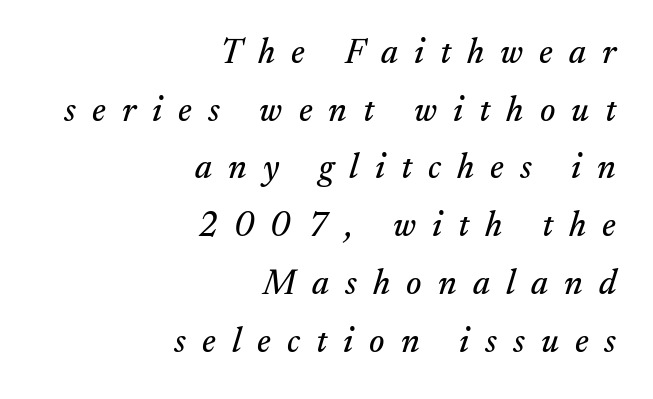
Lines of text with bare space underneath. Characters are canted at an angle relative to the baseline's perpendicular. Every row of glyphs terminates at an identical x-position on the right. The vertical gap from one line to the next is medium. Tracking here is generous; glyphs stand well apart from one another.
